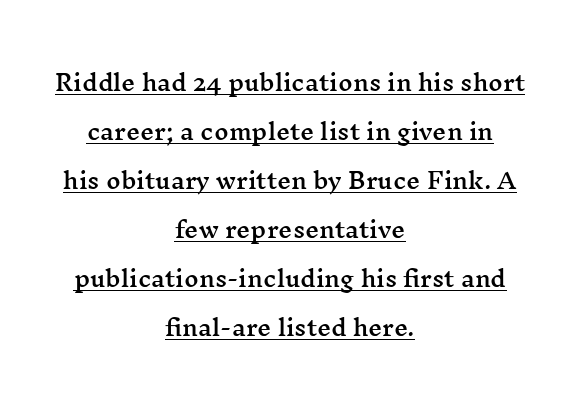
Q: Is the text italic (slanted)? A: No, it is upright.
Q: Is the text underlined? A: Yes.
Q: How is the paragraph aligned? A: Centered.
Q: Is the spacing between letters normal or unusually wide? A: Normal.
Q: Is the spacing between lines tight, normal or loose? A: Loose.
